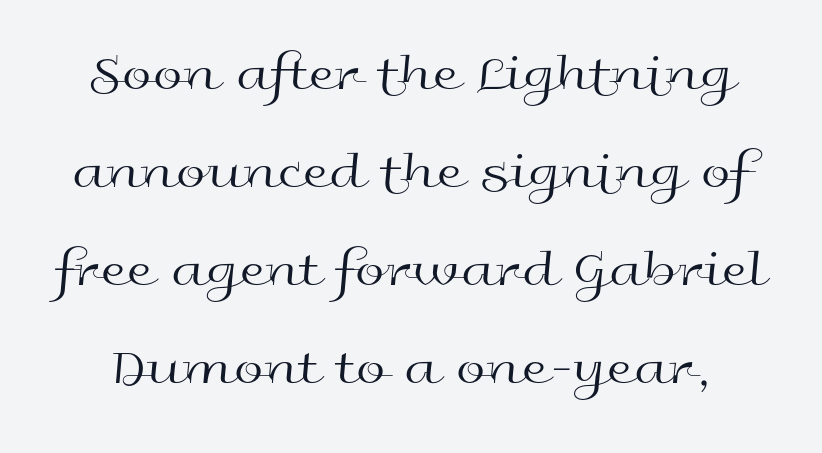
The image shows 53 px regular-weight, wide sans-serif type, upright; set line spacing 1.85x, normal letter spacing, not underlined; a medium x-height.
